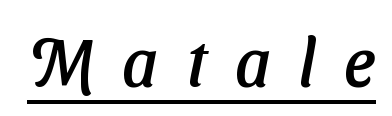
Q: Is the typeface a serif or a sans-serif typeface? A: Sans-serif.
Q: Is the text underlined? A: Yes.
Q: Is the spacing between letters normal or unusually wide? A: Unusually wide.
Q: Width (condensed, normal, or wide)? A: Normal.
Q: Stroke contrast? A: Low.
Q: x-height? A: Medium.
Q: Monospaced? A: No.
